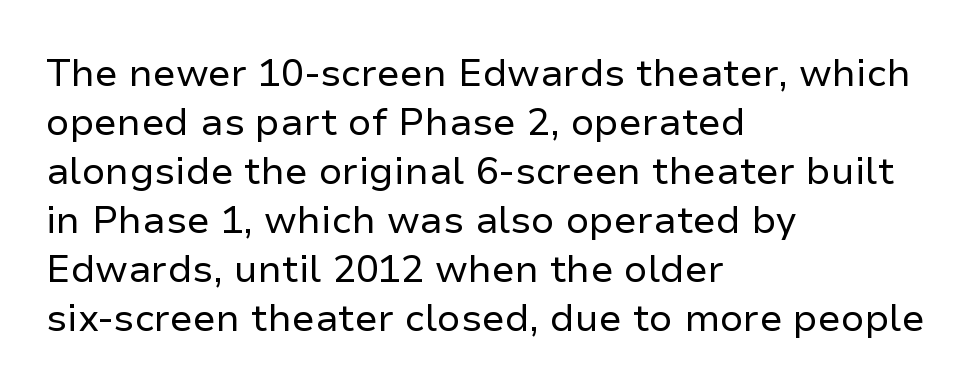
Observe the ordinary spacing: letters are neighbours, not strangers. The line-height multiplier appears to be the usual default. The string is rendered with underlining switched off. Does the copy run flush right? No — it runs flush left.
